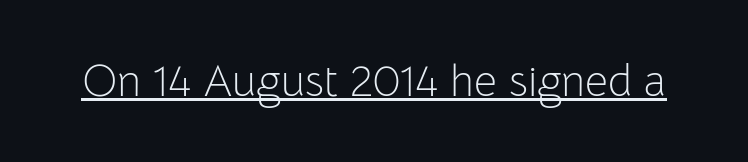
The image shows 44 px light sans-serif type, upright; set normal letter spacing, underlined; low stroke contrast and a medium x-height.
